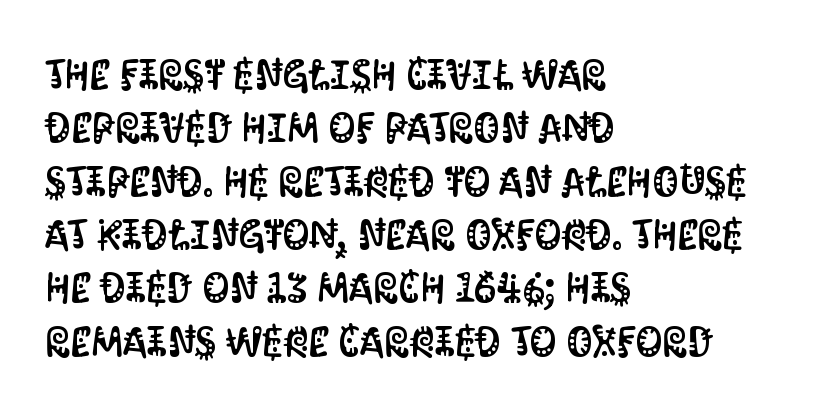
The passage shown is typed in a proportional face where columns would drift. The rows are spaced the way most documents space them. The font's upright variant was chosen for this text. The rendering keeps characters at their native spacing.
